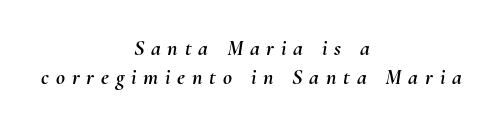
Q: Is the text italic (slanted)? A: Yes, it leans right by about 10 degrees.
Q: Is the text underlined? A: No.
Q: How is the paragraph aligned? A: Centered.
Q: Is the spacing between letters normal or unusually wide? A: Unusually wide.
Q: Is the spacing between lines tight, normal or loose? A: Normal.
